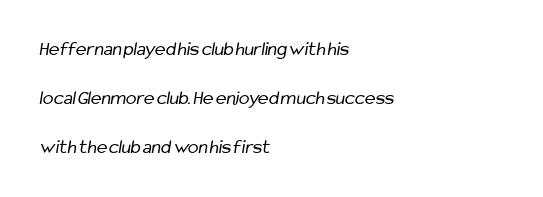
The image shows 20 px text type; set left-aligned, loose line spacing (2.46x), normal letter spacing, not underlined.
